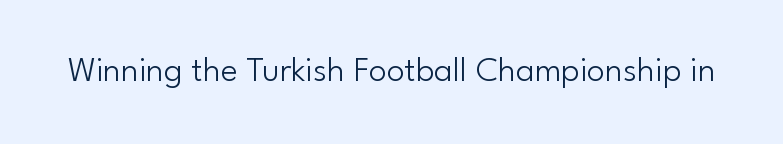
Q: Is the text bold? A: No.
Q: Is the text italic (slanted)? A: No, it is upright.
Q: Is the typeface a serif or a sans-serif typeface? A: Sans-serif.
Q: Is the text underlined? A: No.
Q: Is the spacing between letters normal or unusually wide? A: Normal.
Q: Width (condensed, normal, or wide)? A: Normal.
Q: Stroke contrast? A: Low.
Q: x-height? A: Small.
Q: Monospaced? A: No.
